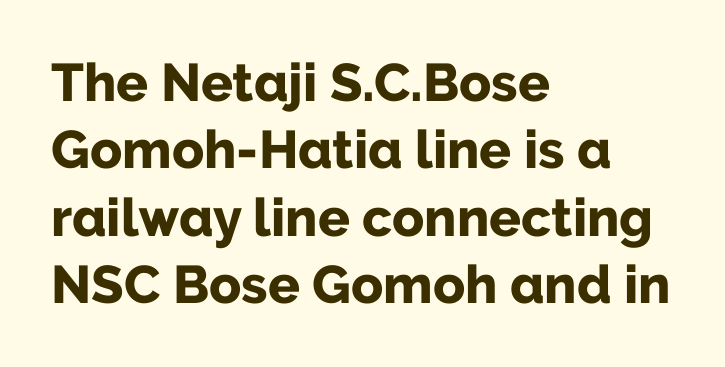
The image shows 53 px bold sans-serif type, upright; set left-aligned, normal line spacing (1.27x), normal letter spacing, not underlined; low stroke contrast and a medium x-height.
